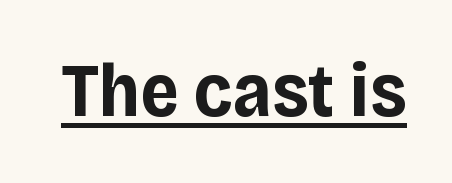
The glyphs in this specimen are sans serif. Words appear dense and cohesive because spacing is normal. Heavy, bold letterforms. Think of a printed novel: that variable character pitch is what you see here. The axis of the letterforms is exactly vertical.
